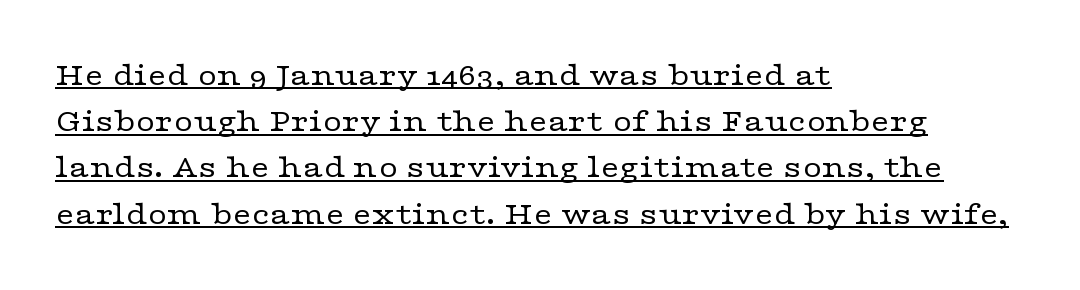
The image shows 33 px regular-weight, wide serif type, upright; set left-aligned, normal line spacing (1.4x), normal letter spacing, underlined; low stroke contrast and a medium x-height.
